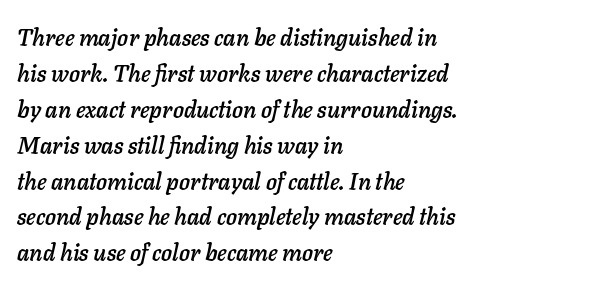
The horizontal fit of the characters is conventional and even. These lines stack with their left ends in a neat column. The vertical gap from one line to the next is medium. Words float on clear page, feet unadorned.
